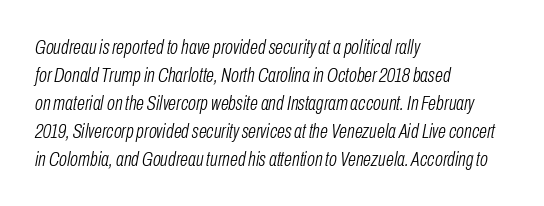
The image shows 21 px text type, italic (leaning right); set left-aligned, normal line spacing (1.33x), normal letter spacing, not underlined.
